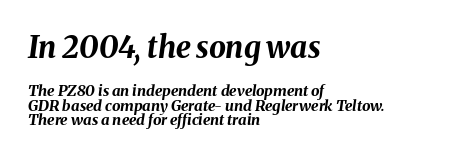
{"italic": "yes", "lean": "right", "slant_degrees": 8, "bold": "yes", "weight": "bold", "width": "normal", "stroke_contrast": "medium", "x_height": "medium", "monospaced": "no", "underline": "no", "align": "left", "line_spacing": "tight", "line_spacing_ratio": 0.97, "letter_spacing": "normal", "letter_spacing_em": 0.0, "larger_block": "first", "size_ratio": 2.0, "glyph_px": 30}
